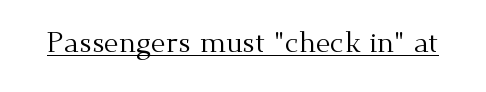
The image shows 29 px regular-weight serif type, upright; set normal letter spacing, underlined; medium stroke contrast and a small x-height.
